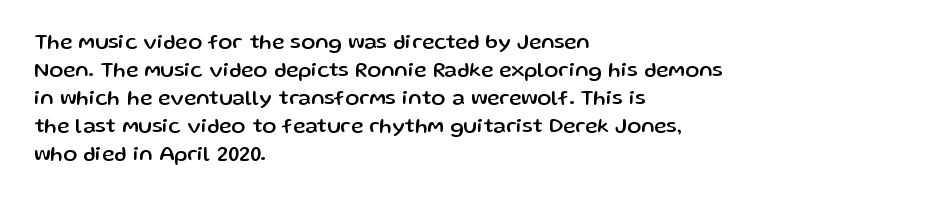
{"italic": "no", "underline": "no", "align": "left", "line_spacing": "normal", "line_spacing_ratio": 1.33, "letter_spacing": "normal", "letter_spacing_em": 0.0, "glyph_px": 21}
